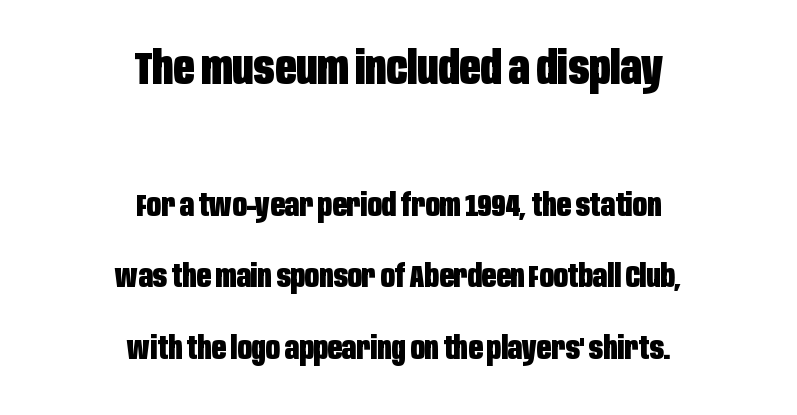
The image shows 46 px heavy, condensed sans-serif type, upright; set centered, loose line spacing (2.32x), normal letter spacing, not underlined; the first (top) block is 1.48x larger; low stroke contrast and a large x-height.
